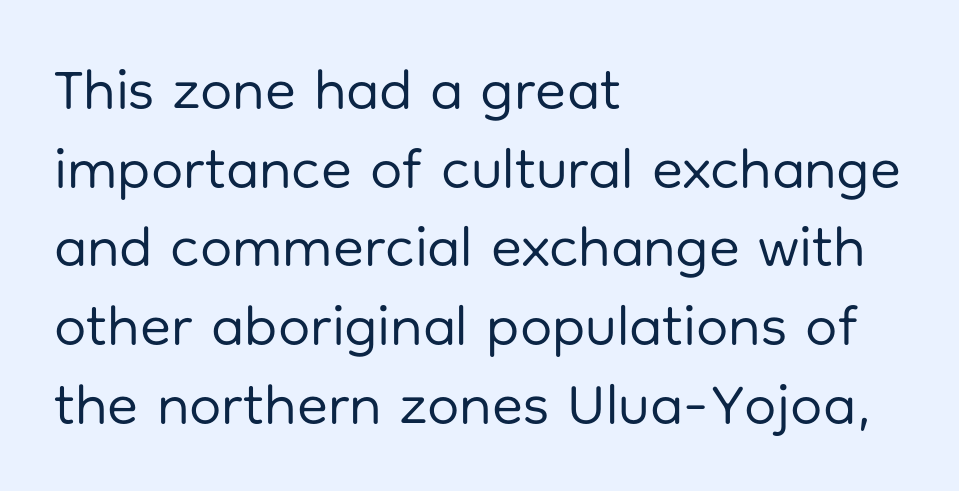
The image shows 57 px regular-weight sans-serif type, upright; set left-aligned, normal line spacing (1.38x), normal letter spacing, not underlined; low stroke contrast and a medium x-height.
